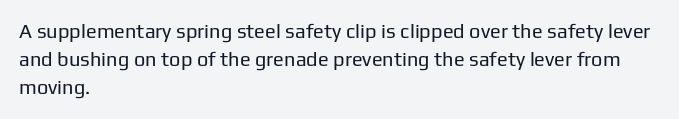
Nobody drew a line under any word here. When letters stand straight like this, we call the style roman or upright. The lines sit at an ordinary, default distance from one another. Summary of weight: not heavy and not bold.
